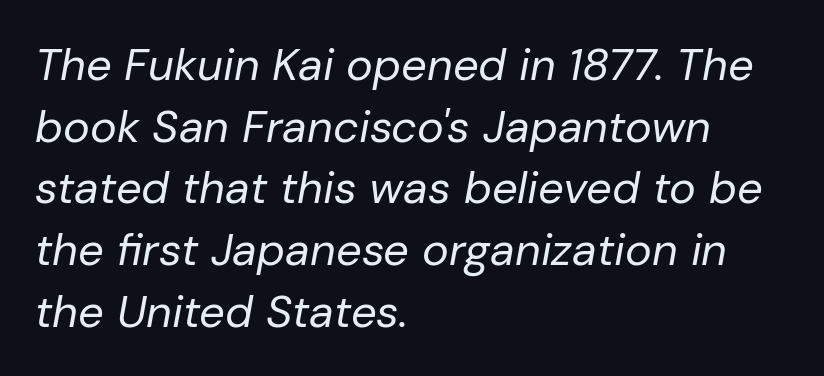
Nothing unusual about the tracking: characters are spaced as the font intends. This rendering features lettering with no underline. Each stroke keeps to a modest, everyday thickness or less. The designer left line spacing at the default. Does the copy run flush right? No — it runs flush left. The face used here is proportionally spaced, like ordinary book or web type.
